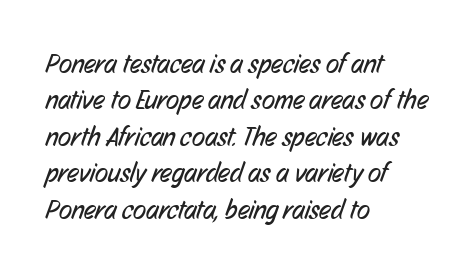
{"bold": "no", "underline": "no", "align": "left", "line_spacing": "normal", "line_spacing_ratio": 1.35, "letter_spacing": "normal", "letter_spacing_em": 0.0, "glyph_px": 27}
